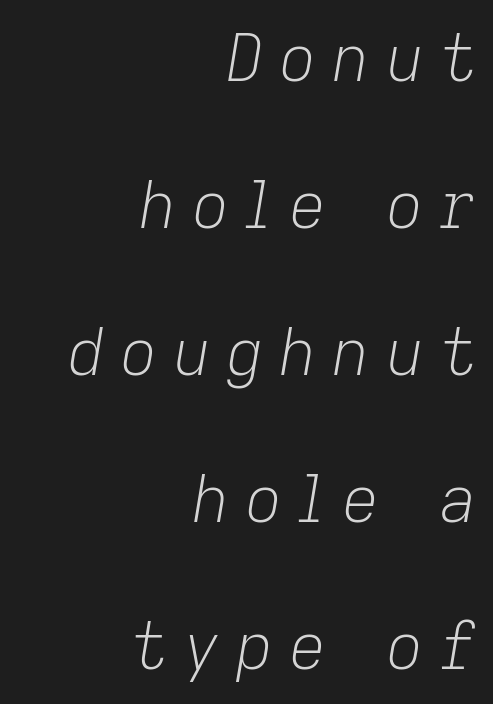
{"italic": "yes", "lean": "right", "slant_degrees": 9, "bold": "no", "weight": "light", "width": "normal", "stroke_contrast": "low", "x_height": "medium", "monospaced": "no", "underline": "no", "align": "right", "line_spacing": "loose", "line_spacing_ratio": 2.26, "letter_spacing": "wide", "letter_spacing_em": 0.24, "glyph_px": 65}
